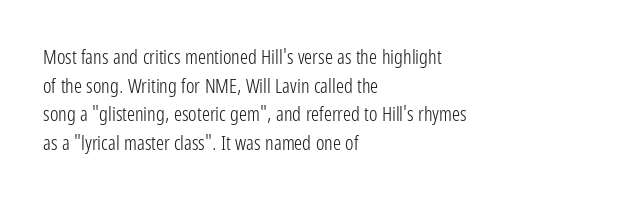
Q: Is the text bold? A: No.
Q: Is the text italic (slanted)? A: No, it is upright.
Q: Is the text underlined? A: No.
Q: How is the paragraph aligned? A: Left-aligned.
Q: Is the spacing between letters normal or unusually wide? A: Normal.
Q: Is the spacing between lines tight, normal or loose? A: Normal.
